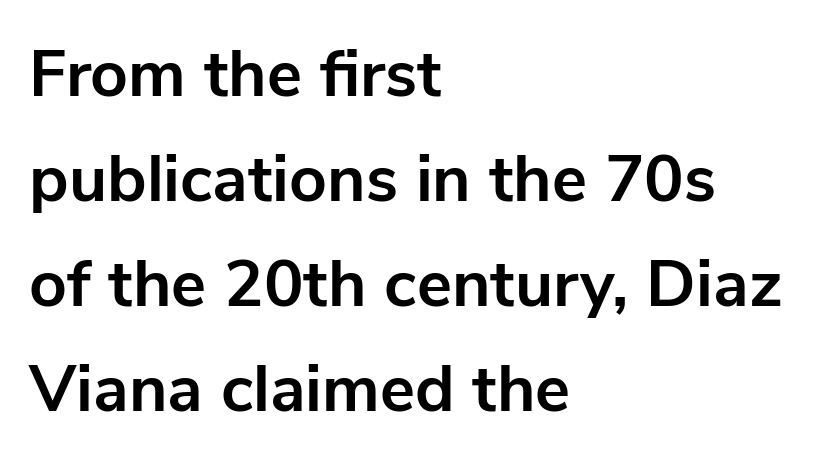
{"serif": "no", "italic": "no", "bold": "yes", "weight": "bold", "width": "normal", "stroke_contrast": "low", "x_height": "medium", "monospaced": "no", "underline": "no", "align": "left", "line_spacing": "normal", "line_spacing_ratio": 1.59, "letter_spacing": "normal", "letter_spacing_em": 0.0, "glyph_px": 66}
